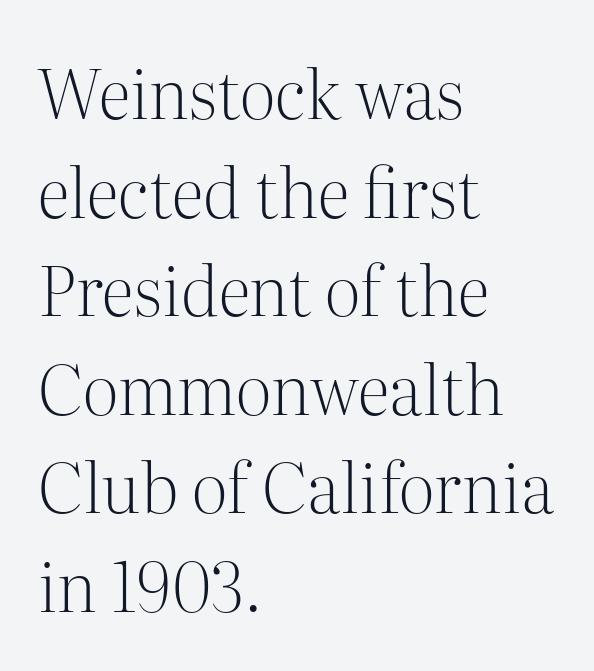
The passage shown is not underscored anywhere. A classic flush-left, rag-right setting is used for this passage. No chunkiness to these letters — they're not bold. Here the glyphs are tracked normally, forming tight word shapes. The face used here is proportionally spaced, like ordinary book or web type. The type sits square on the baseline with zero lean.
